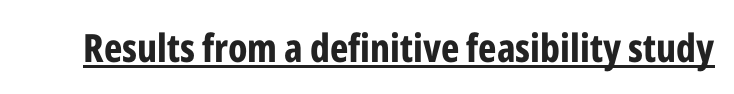
{"serif": "no", "italic": "no", "bold": "yes", "weight": "bold", "width": "condensed", "stroke_contrast": "low", "x_height": "medium", "monospaced": "no", "underline": "yes", "letter_spacing": "normal", "letter_spacing_em": 0.0, "glyph_px": 39}
